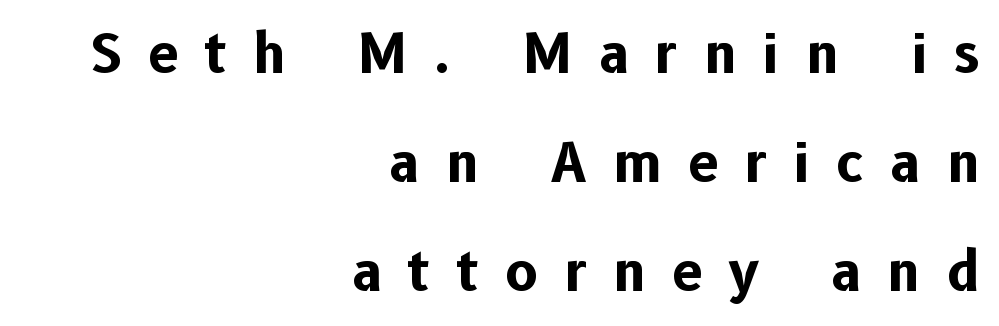
{"serif": "no", "italic": "no", "bold": "yes", "weight": "bold", "width": "normal", "stroke_contrast": "low", "x_height": "medium", "monospaced": "no", "underline": "no", "align": "right", "line_spacing": "loose", "line_spacing_ratio": 2.02, "letter_spacing": "wide", "letter_spacing_em": 0.5, "glyph_px": 54}
